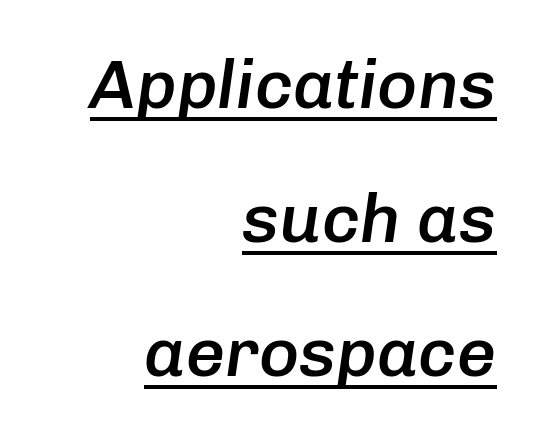
These lines stack with their right ends in a neat column. Each letter keeps its own natural width here, so spacing adapts to shape. This sample uses plain, unmodified letter spacing. Looking at the ascenders, they clearly lean. Line spacing here is loose.
